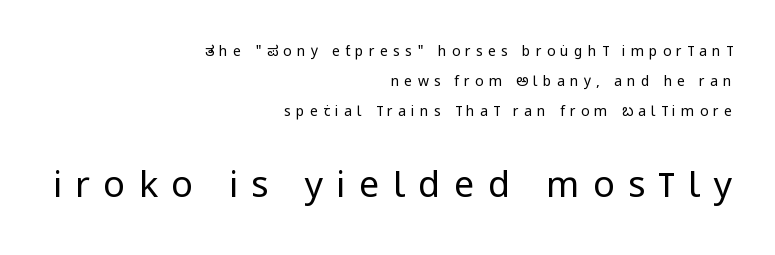
Q: Is the text bold? A: No.
Q: Is the text italic (slanted)? A: No, it is upright.
Q: Is the typeface a serif or a sans-serif typeface? A: Sans-serif.
Q: Is the text underlined? A: No.
Q: How is the paragraph aligned? A: Right-aligned.
Q: Is the spacing between letters normal or unusually wide? A: Unusually wide.
Q: Is the spacing between lines tight, normal or loose? A: Loose.
Q: Which block of text is set in a larger size, the first (top) or the second (bottom)? A: The second (bottom) one.
Q: Width (condensed, normal, or wide)? A: Condensed.
Q: Stroke contrast? A: Low.
Q: x-height? A: Large.
Q: Monospaced? A: No.
